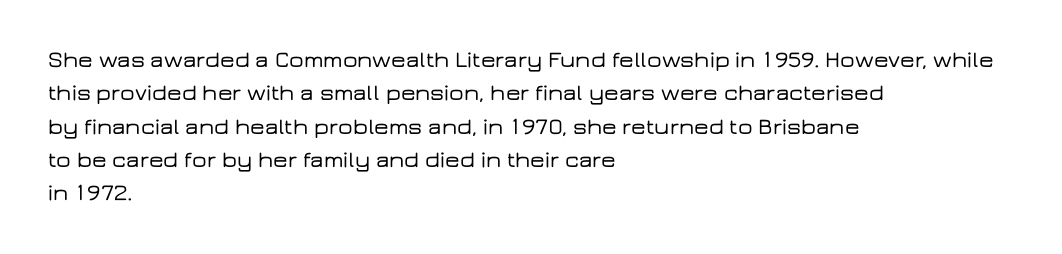
{"italic": "no", "underline": "no", "align": "left", "line_spacing": "normal", "line_spacing_ratio": 1.45, "letter_spacing": "normal", "letter_spacing_em": 0.0, "glyph_px": 23}
